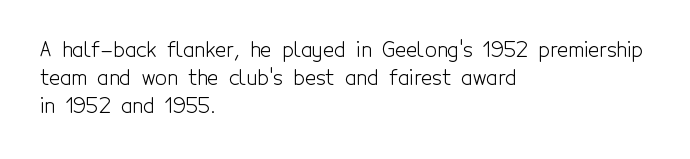
The image shows 21 px text type, upright; set left-aligned, normal line spacing (1.34x), normal letter spacing, not underlined.
